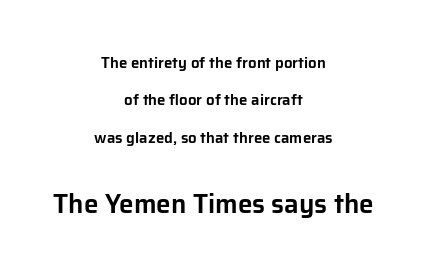
One glance says open: line gaps are wider than usual. The later block is typeset at a bigger size than the earlier block. Posture: straight, roman, zero tilt. The type is set solid horizontally, with unmodified tracking. Underline: absent.
